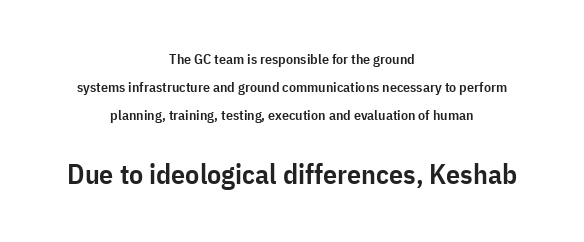
You could not count columns in this text — the font is proportionally spaced. In terms of leading, this rendering errs on the spacious side. The space beneath each line is pristine and unruled. Posture: vertical. There is no visible air inserted between adjacent glyphs. Two sizes are in play, and the larger belongs to the second block.
